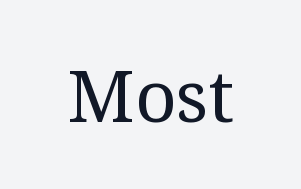
The image shows 72 px regular-weight serif type, upright; set normal letter spacing, not underlined; medium stroke contrast and a medium x-height.
